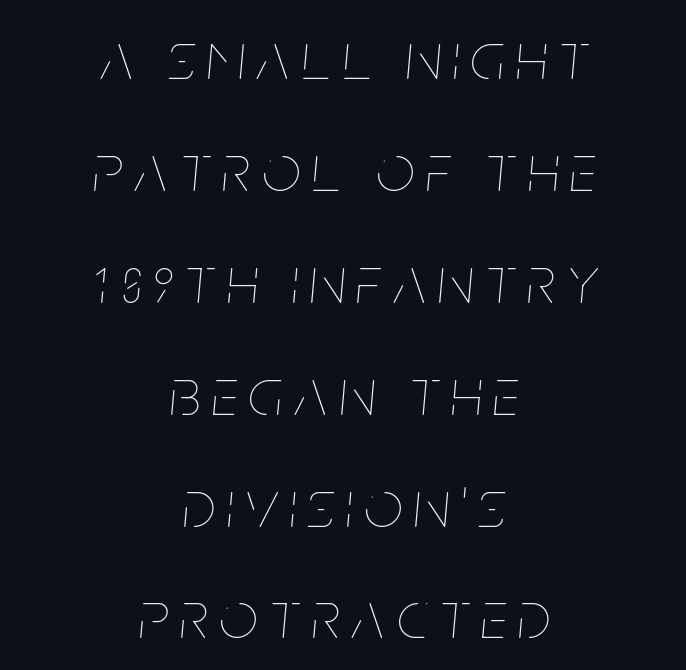
Characters are canted at an angle relative to the baseline's perpendicular. The rag falls on both sides of this text block equally. The area under the type is left untouched. On a weight scale, this lands at 450 or below.
